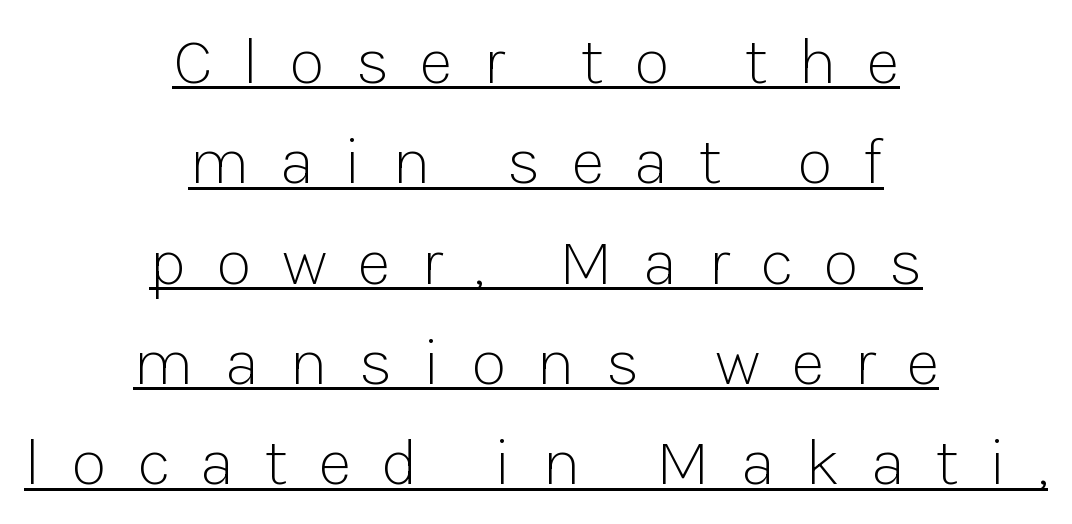
Q: Is the text bold? A: No.
Q: Is the text italic (slanted)? A: No, it is upright.
Q: Is the typeface a serif or a sans-serif typeface? A: Sans-serif.
Q: Is the text underlined? A: Yes.
Q: How is the paragraph aligned? A: Centered.
Q: Is the spacing between letters normal or unusually wide? A: Unusually wide.
Q: Is the spacing between lines tight, normal or loose? A: Normal.
Q: Width (condensed, normal, or wide)? A: Normal.
Q: Stroke contrast? A: Low.
Q: x-height? A: Medium.
Q: Monospaced? A: No.
